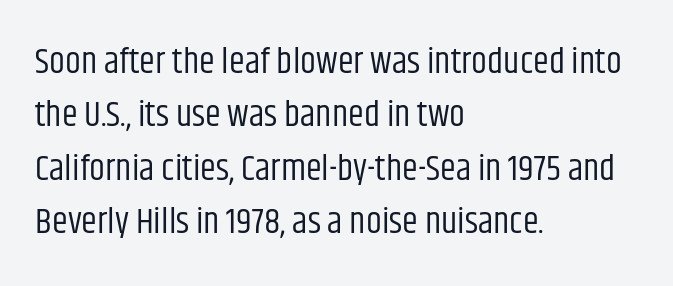
{"serif": "no", "italic": "no", "bold": "no", "weight": "regular", "width": "condensed", "stroke_contrast": "low", "x_height": "large", "monospaced": "no", "underline": "no", "align": "left", "line_spacing": "normal", "line_spacing_ratio": 1.48, "letter_spacing": "normal", "letter_spacing_em": 0.0, "glyph_px": 36}
